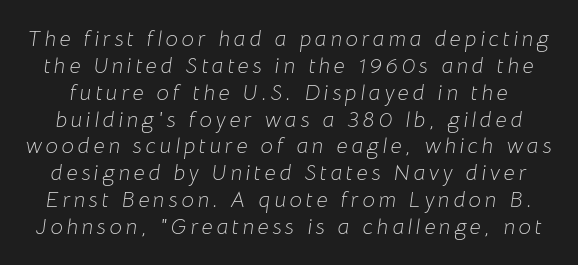
{"italic": "yes", "lean": "right", "slant_degrees": 8, "bold": "no", "underline": "no", "line_spacing_ratio": 1.22, "glyph_px": 22}
